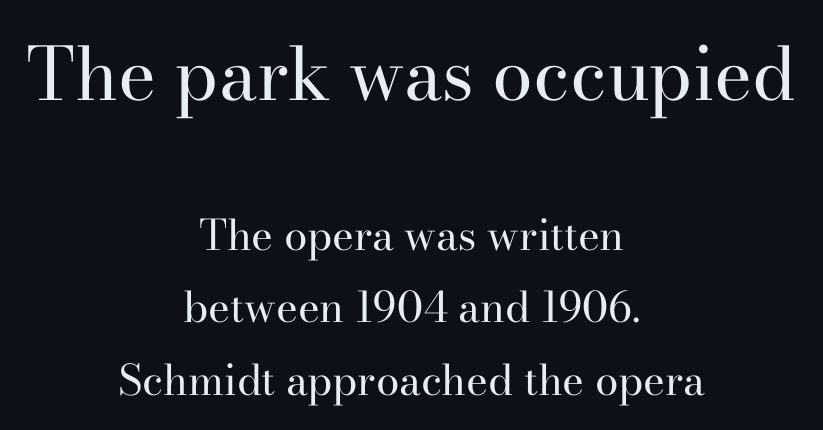
These lines are rendered in a variable-pitch font. Which margin do the lines hug? Neither — every line sits in the middle. Nope, not italic — everything's standing straight. The designer went with a serif here, giving each stem small feet. Letter spacing: default.
